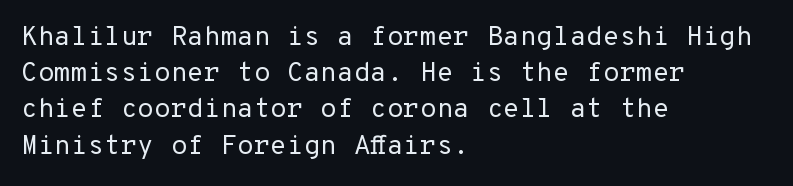
{"italic": "no", "bold": "no", "underline": "no", "align": "left", "line_spacing": "normal", "line_spacing_ratio": 1.34, "letter_spacing": "normal", "letter_spacing_em": 0.0, "glyph_px": 27}
